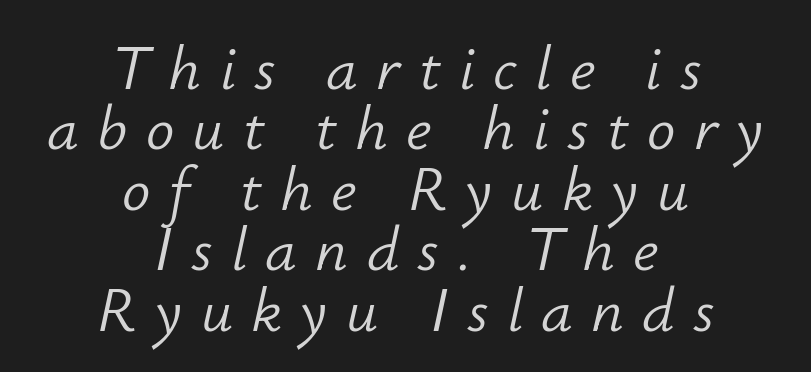
No word sits above an underline. Counters stay open thanks to moderate or lighter strokes. Character widths vary here, with narrow letters taking less room than wide ones. The lettering tilts uniformly, giving the passage an italic look.
